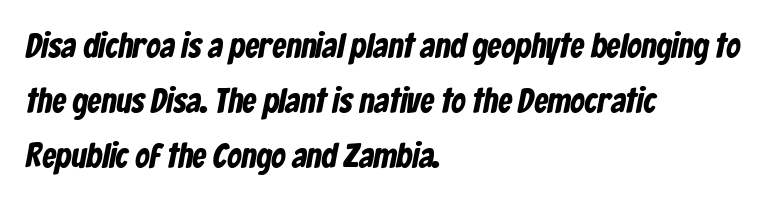
Varying glyph widths throughout — classic text-font behaviour. Default kerning and tracking; the words read as compact shapes. Line spacing here is normal. Any mark beneath the type? The region is blank.
